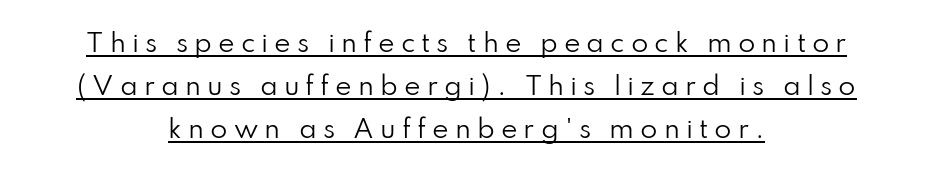
{"italic": "no", "bold": "no", "underline": "yes", "align": "center", "line_spacing_ratio": 1.72, "letter_spacing": "wide", "letter_spacing_em": 0.24, "glyph_px": 25}
